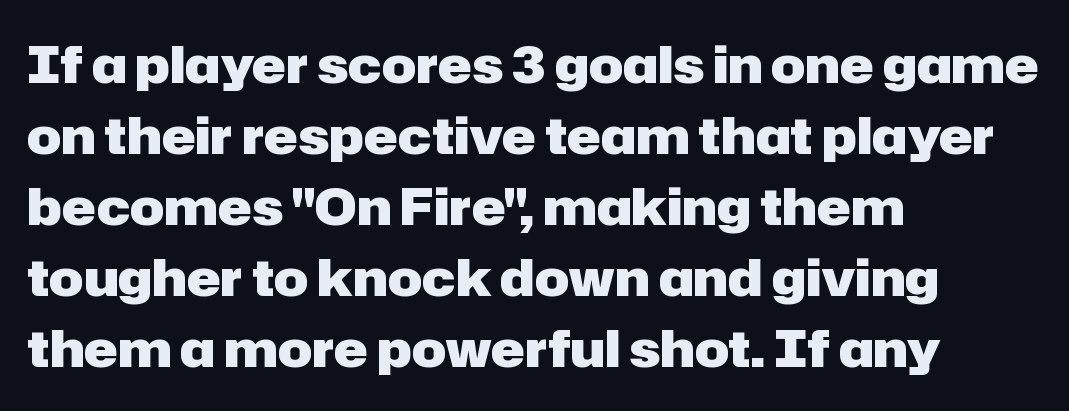
The image shows 51 px heavy sans-serif type, upright; set left-aligned, normal line spacing (1.39x), normal letter spacing, not underlined; low stroke contrast and a medium x-height.
